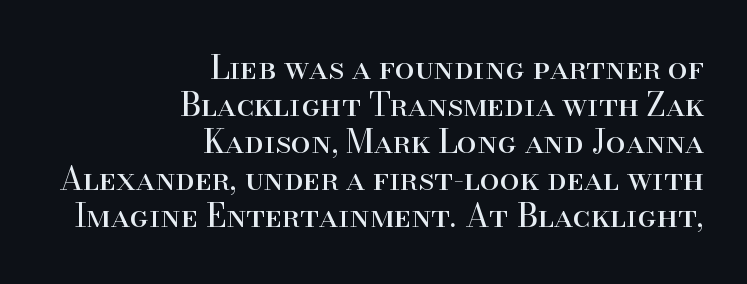
The image shows 32 px regular-weight serif type, upright; set right-aligned, line spacing 1.16x, normal letter spacing, not underlined; high stroke contrast and a small x-height.
